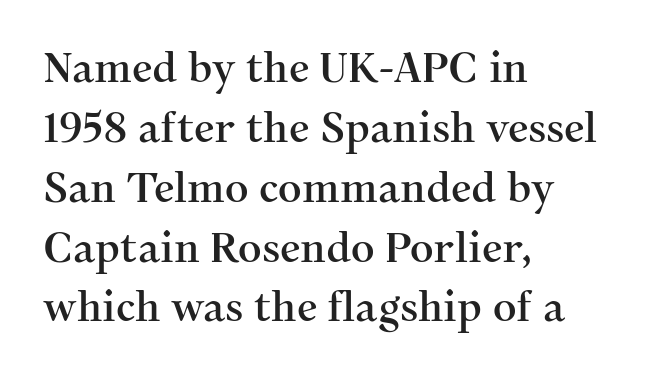
Q: Is the text italic (slanted)? A: No, it is upright.
Q: Is the typeface a serif or a sans-serif typeface? A: Serif.
Q: Is the text underlined? A: No.
Q: How is the paragraph aligned? A: Left-aligned.
Q: Is the spacing between letters normal or unusually wide? A: Normal.
Q: Is the spacing between lines tight, normal or loose? A: Normal.
Q: Width (condensed, normal, or wide)? A: Normal.
Q: Stroke contrast? A: Medium.
Q: x-height? A: Medium.
Q: Monospaced? A: No.
